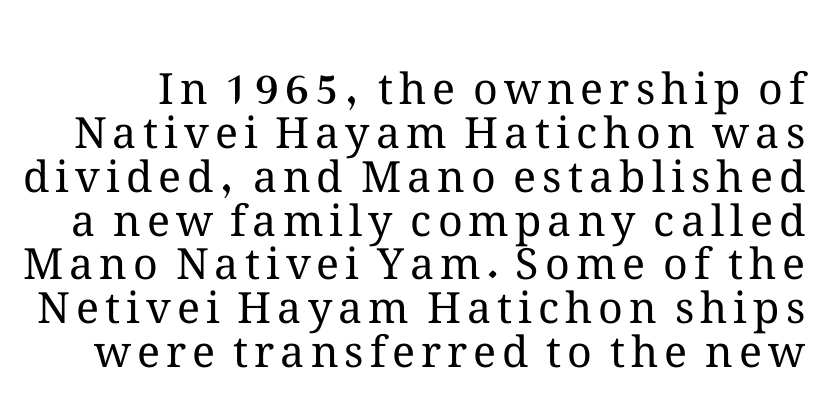
Each new line begins almost immediately beneath the previous one. Words float on clear page, feet unadorned. A typesetter would call this proportional, since set widths differ per character. The font sits on the lighter half of the weight spectrum, regular included. The font's upright variant was chosen for this text.
